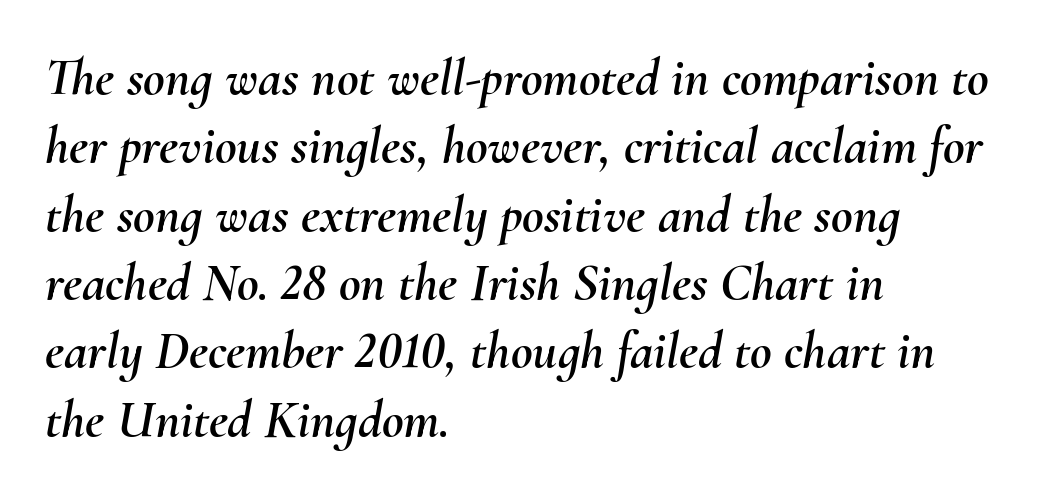
Compared with a centered layout, this one pins lines to the left instead. The type is set solid horizontally, with unmodified tracking. The strip under each line holds only bare page. The letters advance in unequal steps, a hallmark of proportional type.
